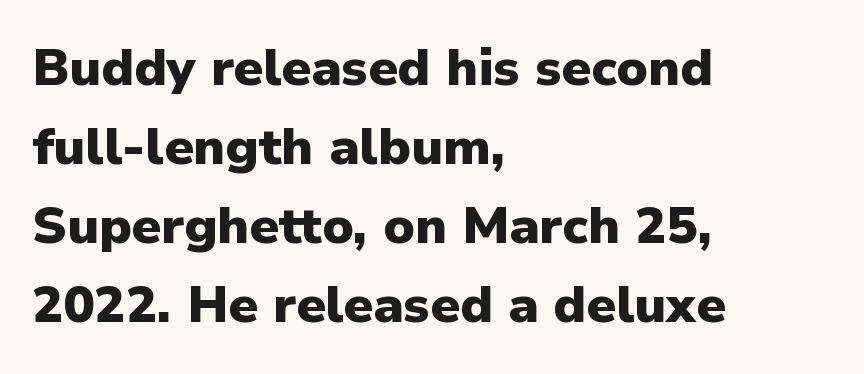
Q: Is the text bold? A: Yes.
Q: Is the text italic (slanted)? A: No, it is upright.
Q: Is the typeface a serif or a sans-serif typeface? A: Sans-serif.
Q: Is the text underlined? A: No.
Q: How is the paragraph aligned? A: Left-aligned.
Q: Is the spacing between letters normal or unusually wide? A: Normal.
Q: Is the spacing between lines tight, normal or loose? A: Normal.
Q: Width (condensed, normal, or wide)? A: Normal.
Q: Stroke contrast? A: Low.
Q: x-height? A: Medium.
Q: Monospaced? A: No.
